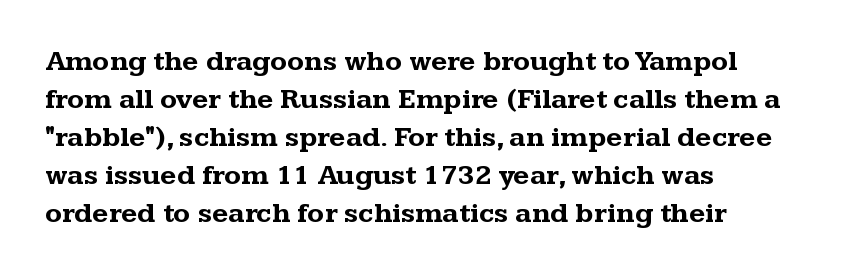
Q: Is the text bold? A: Yes.
Q: Is the text italic (slanted)? A: No, it is upright.
Q: Is the typeface a serif or a sans-serif typeface? A: Serif.
Q: Is the text underlined? A: No.
Q: How is the paragraph aligned? A: Left-aligned.
Q: Is the spacing between letters normal or unusually wide? A: Normal.
Q: Is the spacing between lines tight, normal or loose? A: Normal.
Q: Width (condensed, normal, or wide)? A: Wide.
Q: Stroke contrast? A: Medium.
Q: x-height? A: Medium.
Q: Monospaced? A: No.
